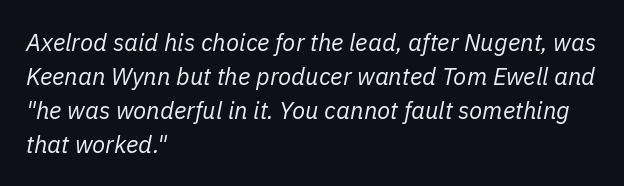
The image shows 24 px text type, italic (leaning right); set left-aligned, normal line spacing (1.41x), normal letter spacing, not underlined.
